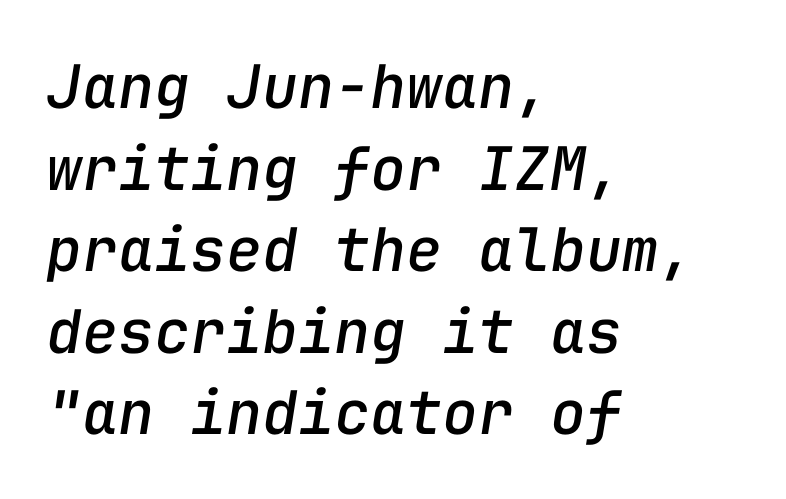
Normally led — the rows are evenly, conventionally spaced. The letters march in equal steps, a hallmark of fixed-pitch type. The specimen omits any rule beneath the text block's lines. This sample uses plain, unmodified letter spacing.
